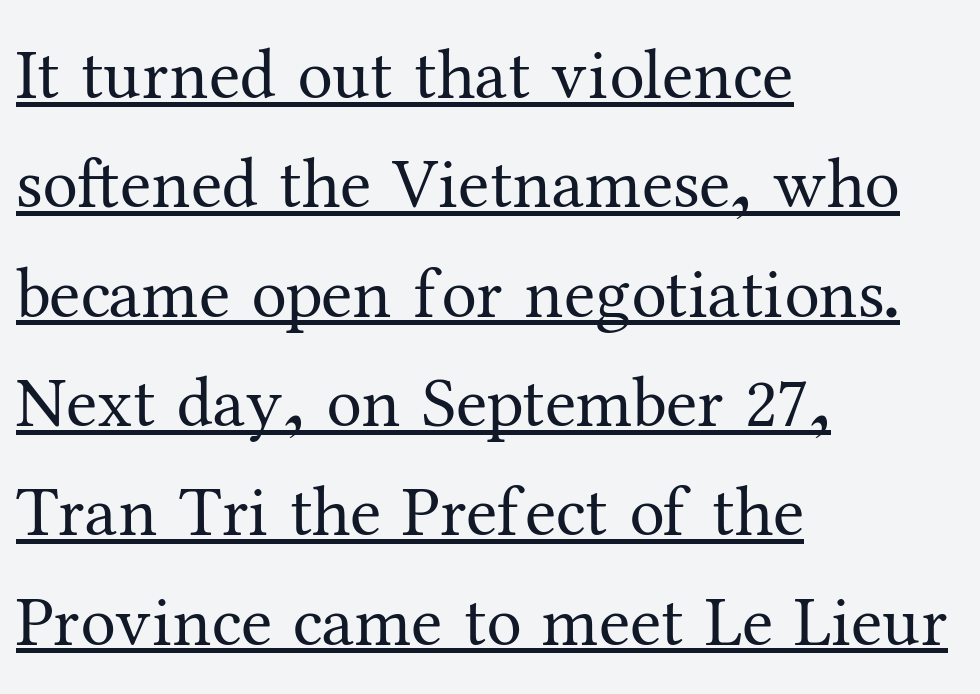
Q: Is the text bold? A: No.
Q: Is the text italic (slanted)? A: No, it is upright.
Q: Is the typeface a serif or a sans-serif typeface? A: Serif.
Q: Is the text underlined? A: Yes.
Q: How is the paragraph aligned? A: Left-aligned.
Q: Is the spacing between letters normal or unusually wide? A: Normal.
Q: Is the spacing between lines tight, normal or loose? A: Normal.
Q: Width (condensed, normal, or wide)? A: Normal.
Q: Stroke contrast? A: Medium.
Q: x-height? A: Medium.
Q: Monospaced? A: No.
